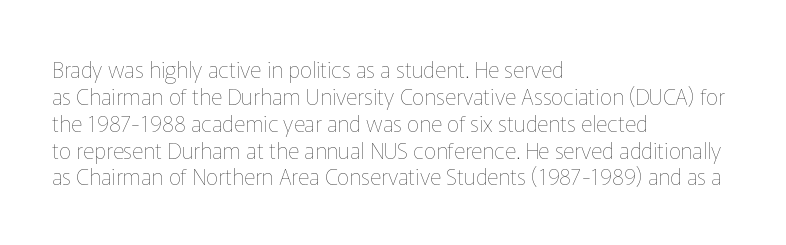
Q: Is the text bold? A: No.
Q: Is the text italic (slanted)? A: No, it is upright.
Q: Is the text underlined? A: No.
Q: How is the paragraph aligned? A: Left-aligned.
Q: Is the spacing between letters normal or unusually wide? A: Normal.
